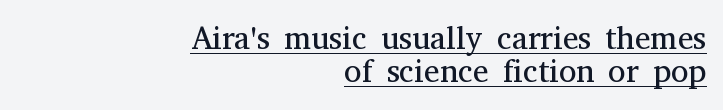
The image shows 32 px regular-weight serif type, upright; set right-aligned, tight line spacing (1.02x), normal letter spacing, underlined; medium stroke contrast and a medium x-height.
